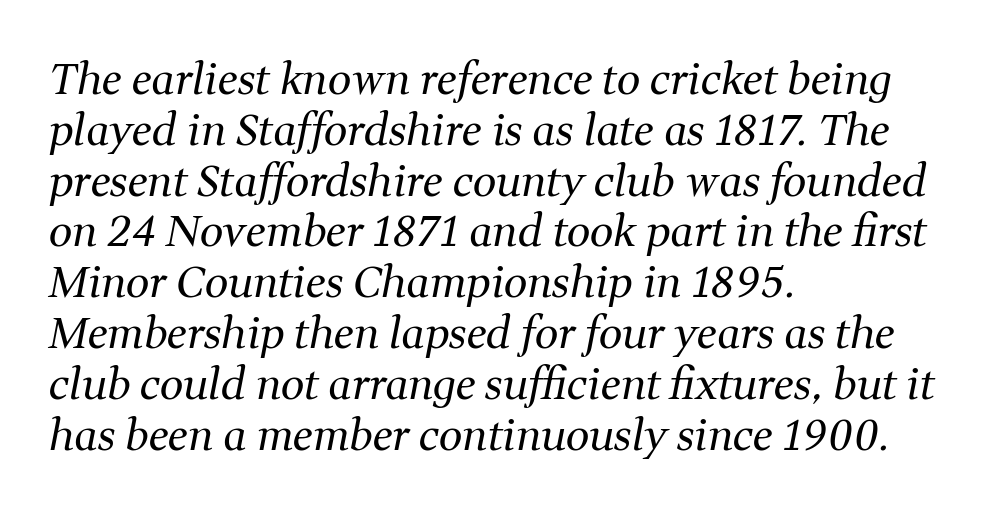
Q: Is the text bold? A: No.
Q: Is the text italic (slanted)? A: Yes, it leans right by about 11 degrees.
Q: Is the typeface a serif or a sans-serif typeface? A: Serif.
Q: Is the text underlined? A: No.
Q: How is the paragraph aligned? A: Left-aligned.
Q: Is the spacing between letters normal or unusually wide? A: Normal.
Q: Width (condensed, normal, or wide)? A: Normal.
Q: Stroke contrast? A: Medium.
Q: x-height? A: Medium.
Q: Monospaced? A: No.
